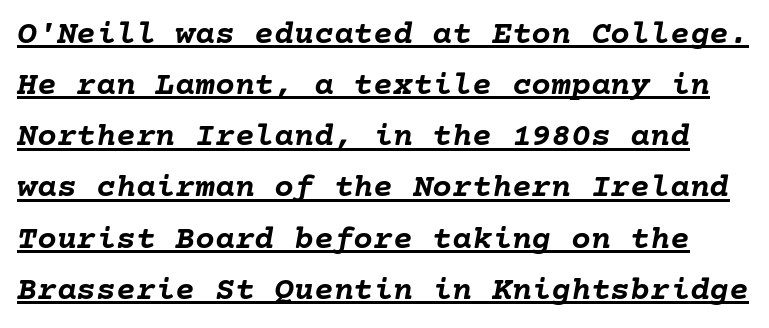
The image shows 33 px semibold type, italic (leaning right); set normal line spacing (1.55x), normal letter spacing, underlined; low stroke contrast and a medium x-height.
